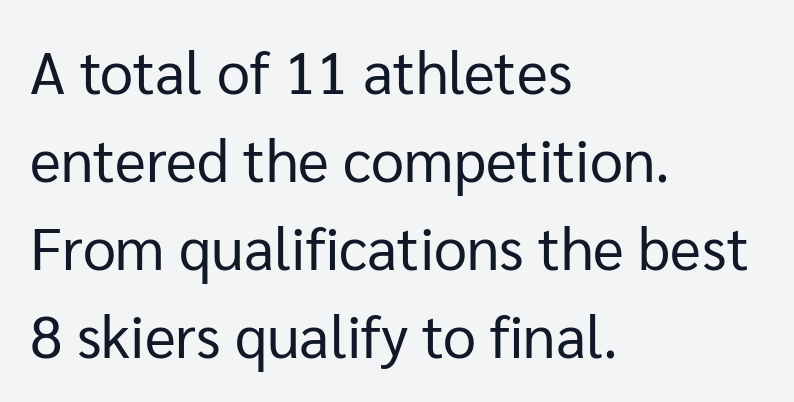
{"serif": "no", "italic": "no", "bold": "no", "weight": "regular", "width": "normal", "stroke_contrast": "low", "x_height": "medium", "monospaced": "no", "underline": "no", "align": "left", "line_spacing": "normal", "line_spacing_ratio": 1.49, "letter_spacing": "normal", "letter_spacing_em": 0.0, "glyph_px": 59}
